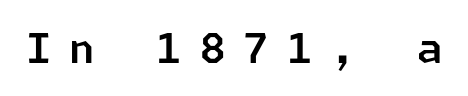
Q: Is the typeface a serif or a sans-serif typeface? A: Sans-serif.
Q: Is the text underlined? A: No.
Q: Is the spacing between letters normal or unusually wide? A: Unusually wide.
Q: Width (condensed, normal, or wide)? A: Normal.
Q: Stroke contrast? A: Low.
Q: x-height? A: Medium.
